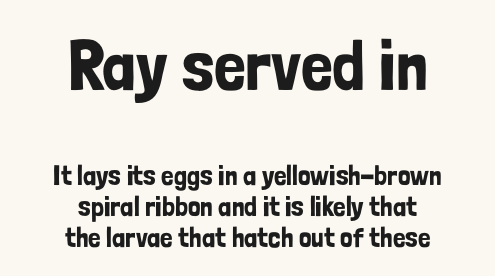
Q: Is the text italic (slanted)? A: No, it is upright.
Q: Is the typeface a serif or a sans-serif typeface? A: Sans-serif.
Q: Is the text underlined? A: No.
Q: How is the paragraph aligned? A: Centered.
Q: Is the spacing between letters normal or unusually wide? A: Normal.
Q: Is the spacing between lines tight, normal or loose? A: Tight.
Q: Which block of text is set in a larger size, the first (top) or the second (bottom)? A: The first (top) one.
Q: Width (condensed, normal, or wide)? A: Condensed.
Q: Stroke contrast? A: Low.
Q: x-height? A: Medium.
Q: Monospaced? A: No.
